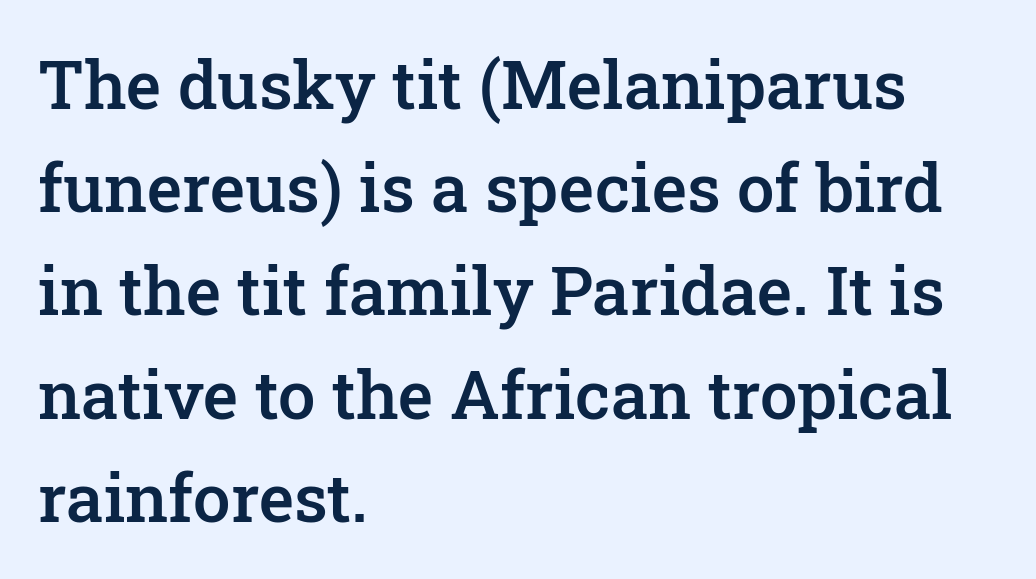
The image shows 67 px semibold serif type, upright; set left-aligned, normal line spacing (1.54x), normal letter spacing, not underlined; low stroke contrast and a medium x-height.
